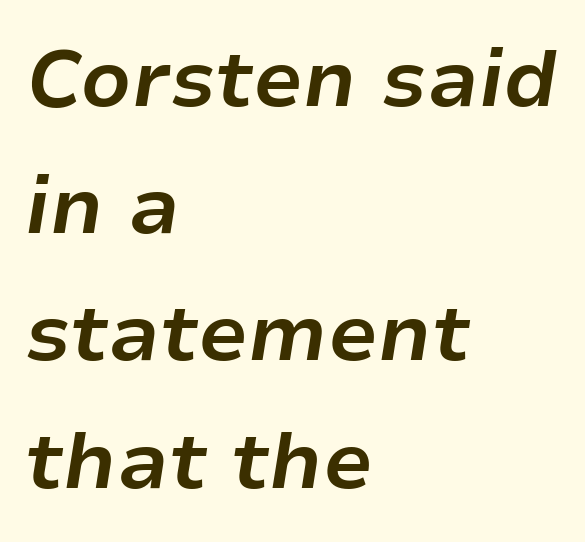
Q: Is the text bold? A: Yes.
Q: Is the text italic (slanted)? A: Yes, it leans right by about 9 degrees.
Q: Is the text underlined? A: No.
Q: How is the paragraph aligned? A: Left-aligned.
Q: Is the spacing between letters normal or unusually wide? A: Normal.
Q: Is the spacing between lines tight, normal or loose? A: Normal.
Q: Width (condensed, normal, or wide)? A: Normal.
Q: Stroke contrast? A: Low.
Q: x-height? A: Medium.
Q: Monospaced? A: No.
